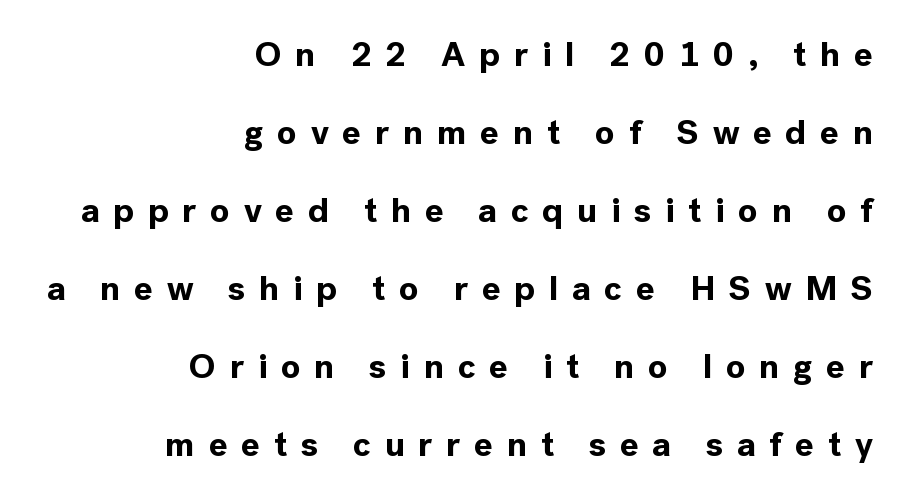
{"serif": "no", "italic": "no", "bold": "yes", "weight": "bold", "width": "normal", "x_height": "medium", "monospaced": "no", "underline": "no", "align": "right", "line_spacing": "loose", "line_spacing_ratio": 2.23, "letter_spacing": "wide", "letter_spacing_em": 0.39, "glyph_px": 35}
